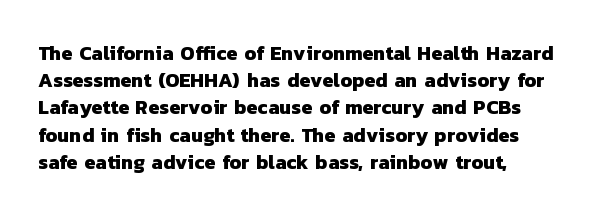
The image shows 20 px bold type; set normal line spacing (1.36x), normal letter spacing, not underlined.
